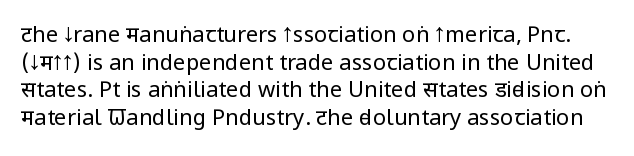
The image shows 22 px text type, upright; set normal line spacing (1.26x), normal letter spacing, not underlined.
